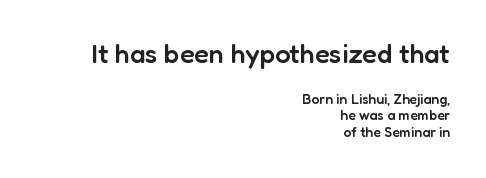
{"italic": "no", "bold": "semi", "underline": "no", "align": "right", "line_spacing_ratio": 1.19, "letter_spacing": "normal", "letter_spacing_em": 0.0, "larger_block": "first", "size_ratio": 1.93, "glyph_px": 27}
